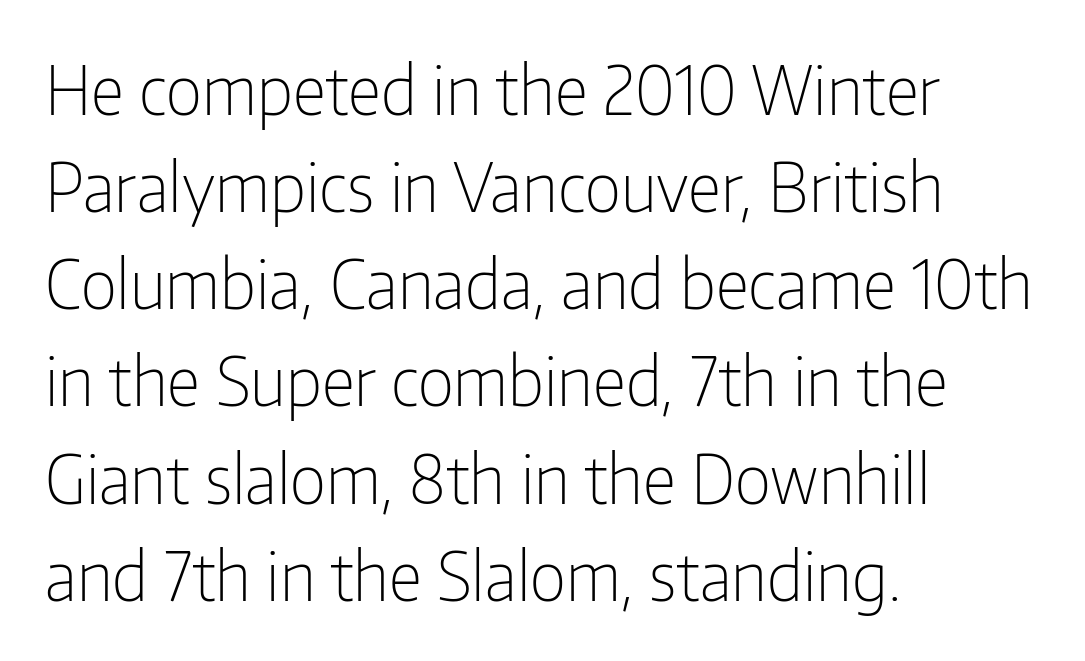
{"serif": "no", "italic": "no", "bold": "no", "weight": "light", "width": "condensed", "stroke_contrast": "low", "x_height": "medium", "monospaced": "no", "underline": "no", "align": "left", "line_spacing": "normal", "line_spacing_ratio": 1.45, "letter_spacing": "normal", "letter_spacing_em": 0.0, "glyph_px": 67}
